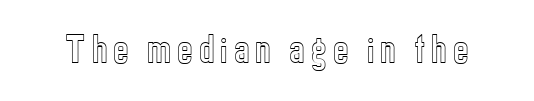
The image shows 33 px condensed type, upright; set not underlined; a medium x-height.
